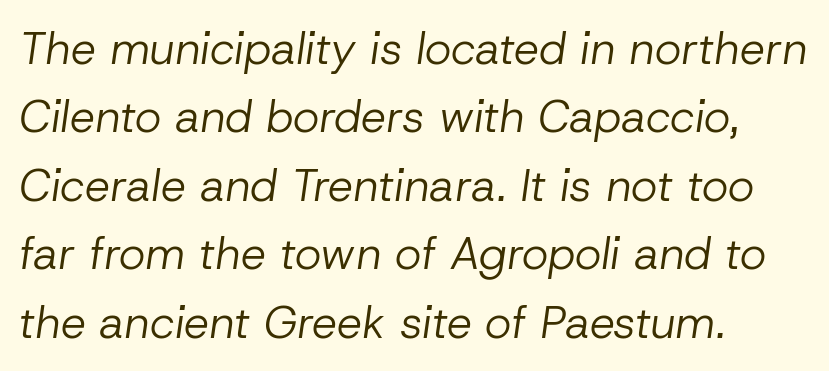
The image shows 45 px regular-weight type, italic (leaning right); set left-aligned, normal line spacing (1.52x), normal letter spacing, not underlined; low stroke contrast and a medium x-height.
